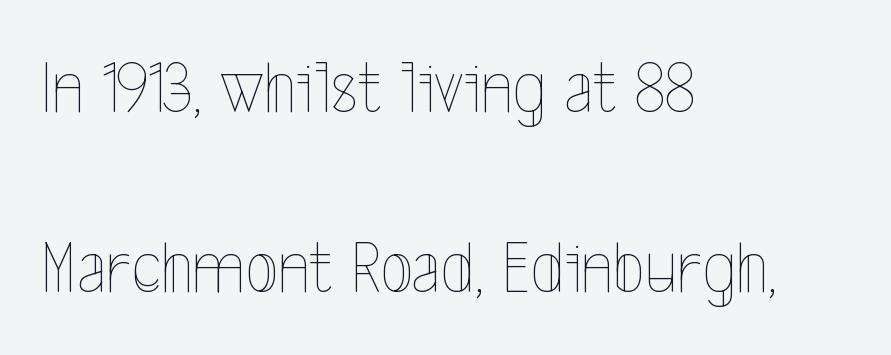
The gaps between neighbouring characters are ordinary and unremarkable. The baseline area is clear. Character widths vary here, with narrow letters taking less room than wide ones. The lettering holds an erect, upright posture throughout. Airy leading.
